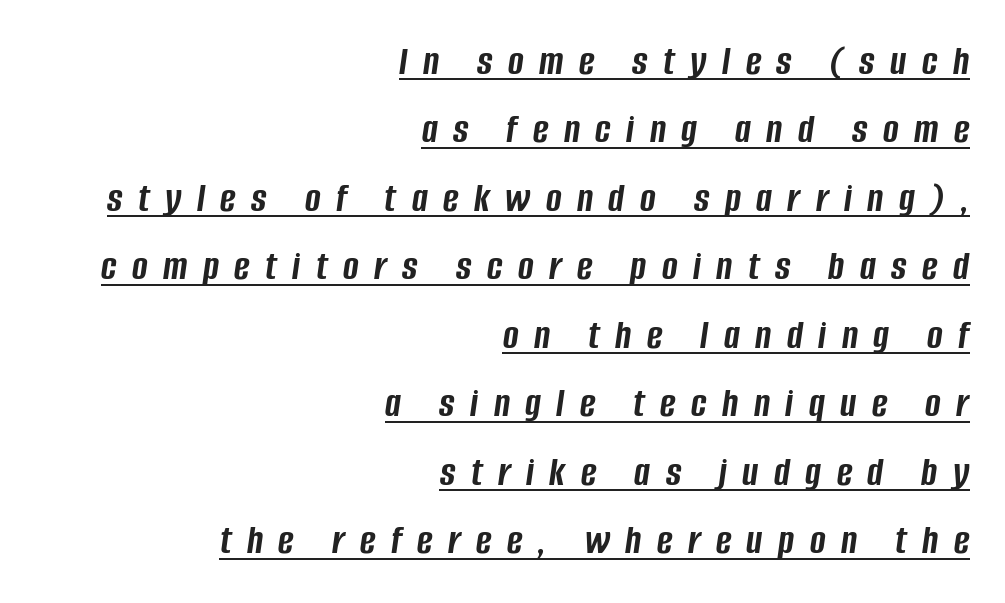
The image shows 42 px semibold, condensed type, italic (leaning right); set right-aligned, normal line spacing (1.63x), unusually wide letter spacing (+0.37 em), underlined; low stroke contrast and a large x-height.
